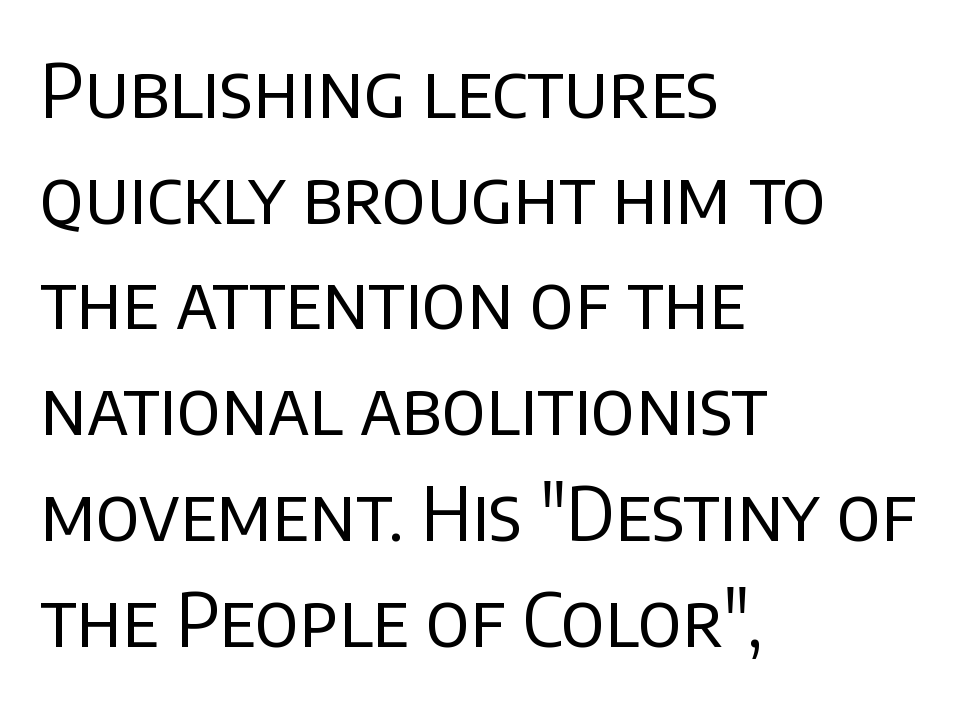
The image shows 75 px regular-weight sans-serif type, upright; set left-aligned, normal line spacing (1.41x), normal letter spacing, not underlined; low stroke contrast and a large x-height.
